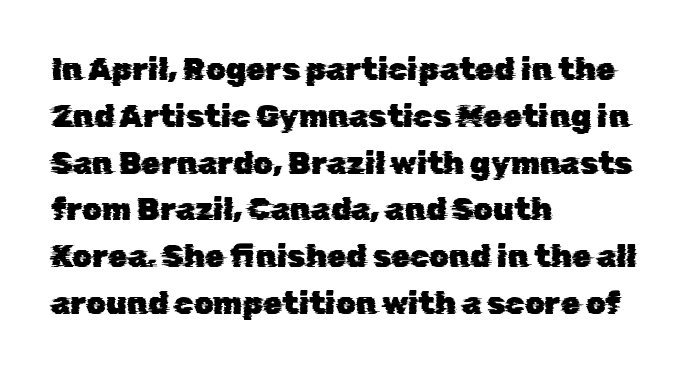
{"serif": "no", "width": "normal", "stroke_contrast": "low", "x_height": "medium", "monospaced": "no", "underline": "no", "align": "left", "line_spacing": "normal", "line_spacing_ratio": 1.51, "letter_spacing": "normal", "letter_spacing_em": 0.0, "glyph_px": 31}
